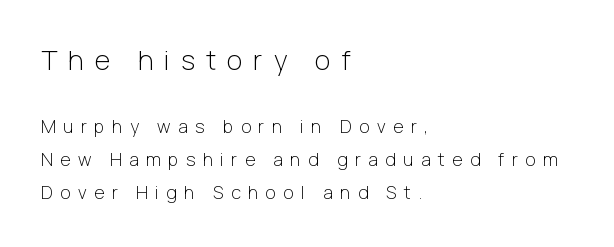
Q: Is the text bold? A: No.
Q: Is the text italic (slanted)? A: No, it is upright.
Q: Is the text underlined? A: No.
Q: How is the paragraph aligned? A: Left-aligned.
Q: Is the spacing between letters normal or unusually wide? A: Unusually wide.
Q: Which block of text is set in a larger size, the first (top) or the second (bottom)? A: The first (top) one.
